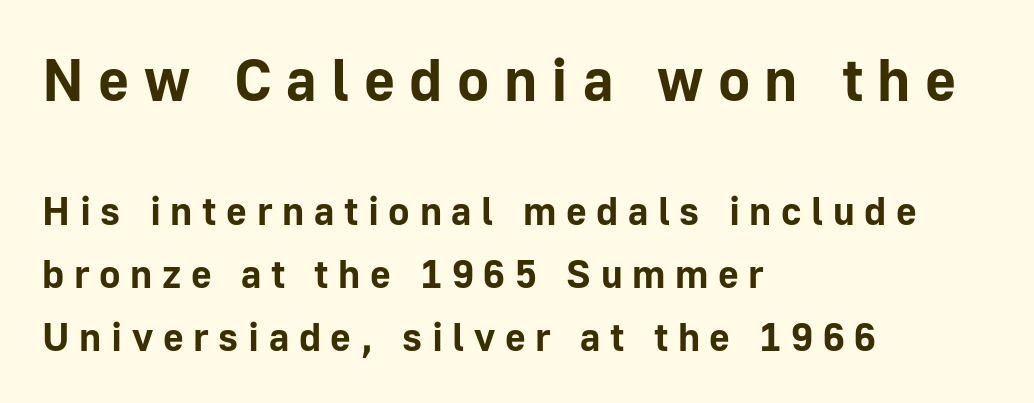
{"serif": "no", "italic": "no", "bold": "yes", "weight": "bold", "width": "normal", "stroke_contrast": "low", "x_height": "medium", "monospaced": "no", "underline": "no", "align": "left", "line_spacing": "normal", "line_spacing_ratio": 1.58, "letter_spacing": "wide", "letter_spacing_em": 0.24, "larger_block": "first", "size_ratio": 1.5, "glyph_px": 60}
